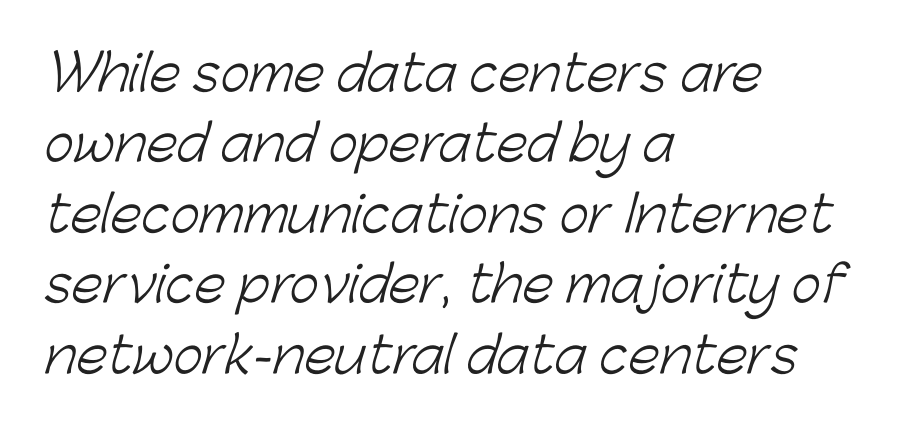
Q: Is the text bold? A: No.
Q: Is the typeface a serif or a sans-serif typeface? A: Sans-serif.
Q: Is the text underlined? A: No.
Q: How is the paragraph aligned? A: Left-aligned.
Q: Is the spacing between letters normal or unusually wide? A: Normal.
Q: Is the spacing between lines tight, normal or loose? A: Normal.
Q: Width (condensed, normal, or wide)? A: Normal.
Q: Stroke contrast? A: Low.
Q: x-height? A: Medium.
Q: Monospaced? A: No.
